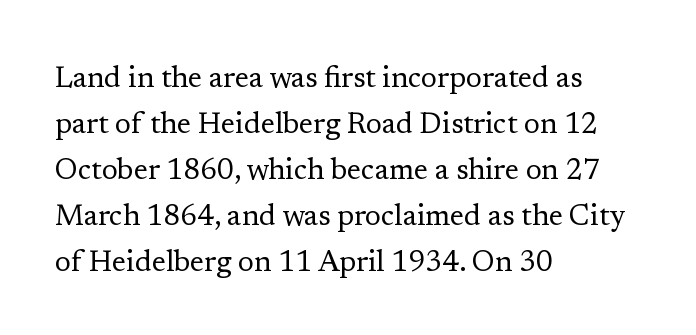
The image shows 29 px regular-weight serif type, upright; set left-aligned, normal line spacing (1.59x), normal letter spacing, not underlined; low stroke contrast and a medium x-height.
